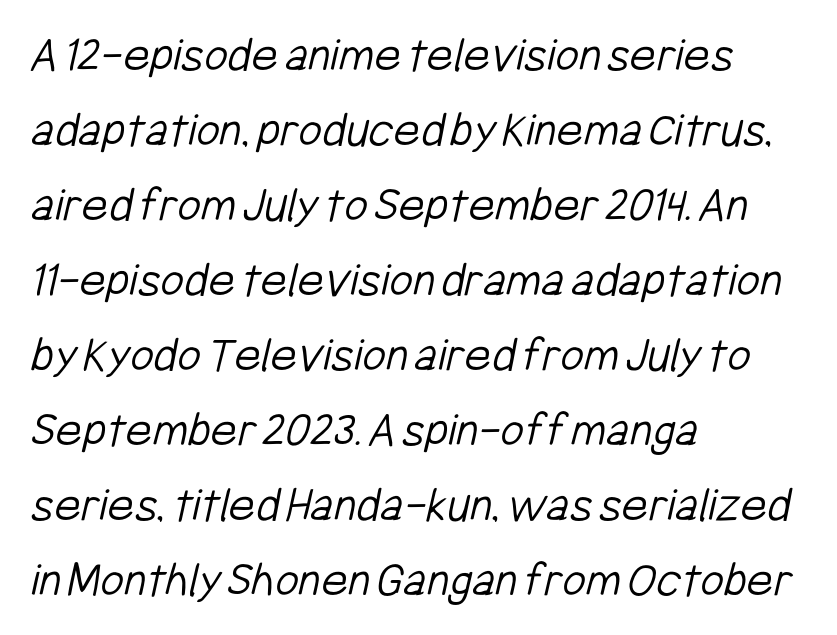
The baseline area is clear. Regarding serifs, this sample does without them. The weight would be labelled regular, book, light, or lighter still. No extra tracking has been applied to these lines. Is there much room between lines? A standard amount, neither cramped nor airy. The paragraph has a hard left edge and a soft right edge.
